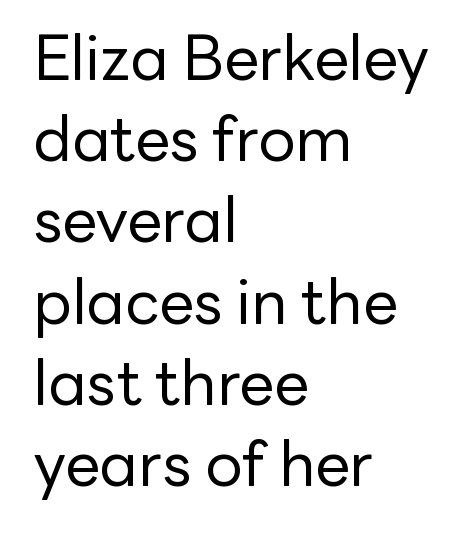
{"serif": "no", "italic": "no", "bold": "no", "weight": "regular", "width": "normal", "stroke_contrast": "low", "x_height": "medium", "monospaced": "no", "underline": "no", "align": "left", "line_spacing": "normal", "line_spacing_ratio": 1.31, "letter_spacing": "normal", "letter_spacing_em": 0.0, "glyph_px": 62}
